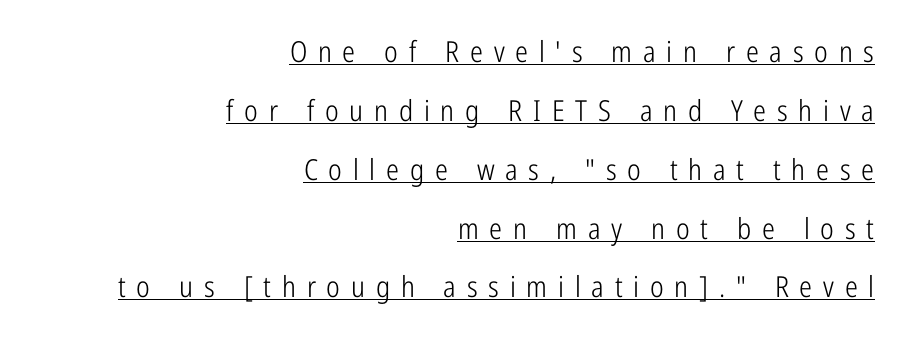
Q: Is the text bold? A: No.
Q: Is the text italic (slanted)? A: No, it is upright.
Q: Is the typeface a serif or a sans-serif typeface? A: Sans-serif.
Q: Is the text underlined? A: Yes.
Q: How is the paragraph aligned? A: Right-aligned.
Q: Is the spacing between letters normal or unusually wide? A: Unusually wide.
Q: Is the spacing between lines tight, normal or loose? A: Loose.
Q: Width (condensed, normal, or wide)? A: Condensed.
Q: Stroke contrast? A: Low.
Q: x-height? A: Medium.
Q: Monospaced? A: No.
